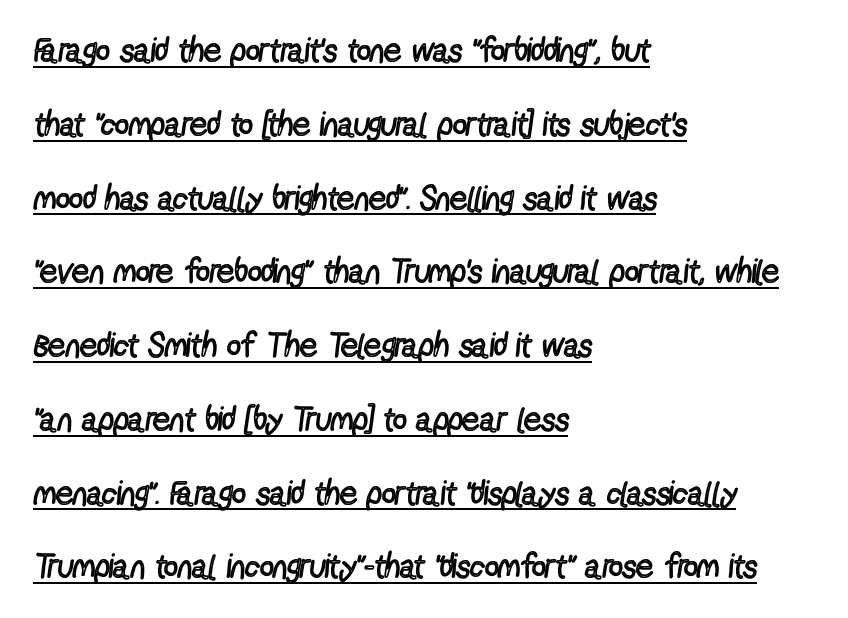
Q: Is the text bold? A: No.
Q: Is the typeface a serif or a sans-serif typeface? A: Sans-serif.
Q: Is the text underlined? A: Yes.
Q: How is the paragraph aligned? A: Left-aligned.
Q: Is the spacing between letters normal or unusually wide? A: Normal.
Q: Is the spacing between lines tight, normal or loose? A: Loose.
Q: Width (condensed, normal, or wide)? A: Condensed.
Q: x-height? A: Medium.
Q: Monospaced? A: No.
